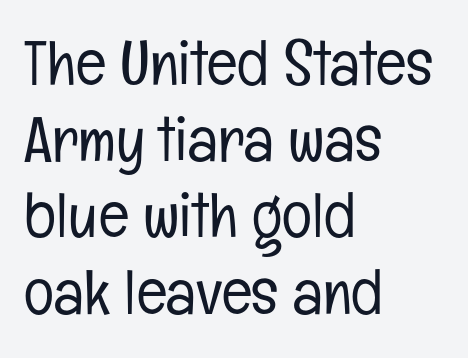
Q: Is the text bold? A: No.
Q: Is the text italic (slanted)? A: No, it is upright.
Q: Is the typeface a serif or a sans-serif typeface? A: Sans-serif.
Q: Is the text underlined? A: No.
Q: How is the paragraph aligned? A: Left-aligned.
Q: Is the spacing between letters normal or unusually wide? A: Normal.
Q: Width (condensed, normal, or wide)? A: Condensed.
Q: Stroke contrast? A: Low.
Q: x-height? A: Medium.
Q: Monospaced? A: No.
